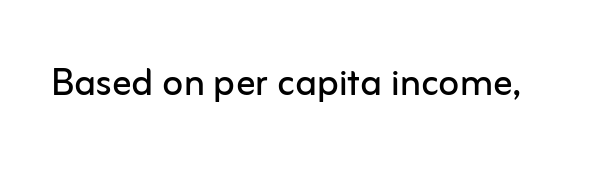
Q: Is the text bold? A: No.
Q: Is the text italic (slanted)? A: No, it is upright.
Q: Is the typeface a serif or a sans-serif typeface? A: Sans-serif.
Q: Is the text underlined? A: No.
Q: Is the spacing between letters normal or unusually wide? A: Normal.
Q: Width (condensed, normal, or wide)? A: Normal.
Q: Stroke contrast? A: Low.
Q: x-height? A: Medium.
Q: Monospaced? A: No.
